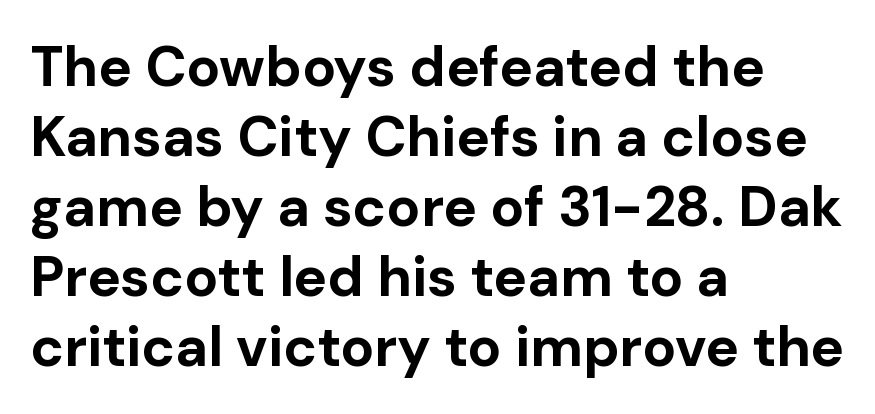
{"serif": "no", "italic": "no", "bold": "yes", "weight": "bold", "width": "normal", "stroke_contrast": "low", "x_height": "medium", "monospaced": "no", "underline": "no", "align": "left", "line_spacing": "normal", "line_spacing_ratio": 1.25, "letter_spacing": "normal", "letter_spacing_em": 0.0, "glyph_px": 56}
